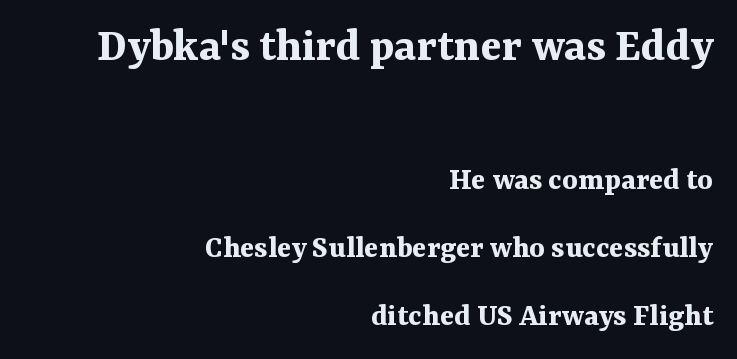
The image shows 49 px bold serif type, upright; set right-aligned, loose line spacing (2.06x), normal letter spacing, not underlined; the first (top) block is 1.48x larger; medium stroke contrast and a medium x-height.
